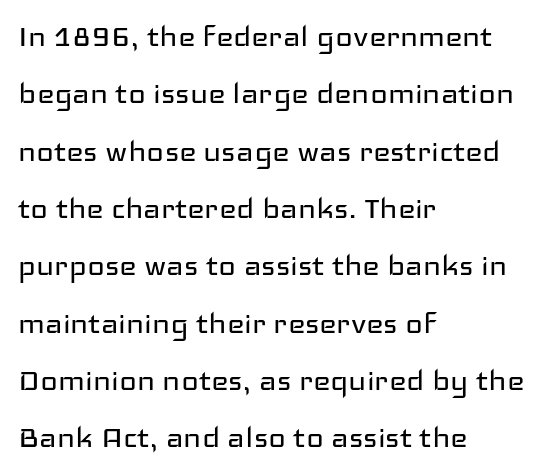
Counters stay open thanks to moderate or lighter strokes. In terms of letterspacing, this is plain default setting. Summary of vertical rhythm: regular, with standard interline spacing. The rendering shows plain stroke endings on the letterforms — a sans-serif design. Proportional: the letters do not fall into vertical columns. The typesetter chose a ragged-right arrangement here.
